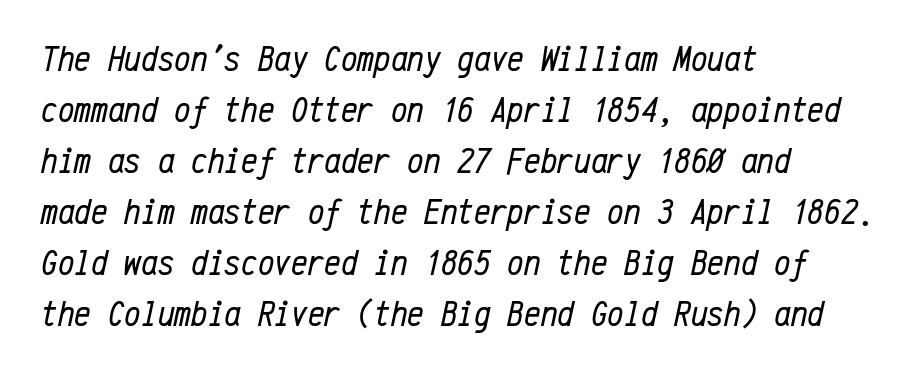
The image shows 37 px regular-weight, condensed type, italic (leaning right), monospaced; set left-aligned, normal line spacing (1.38x), normal letter spacing, not underlined; low stroke contrast and a medium x-height.
